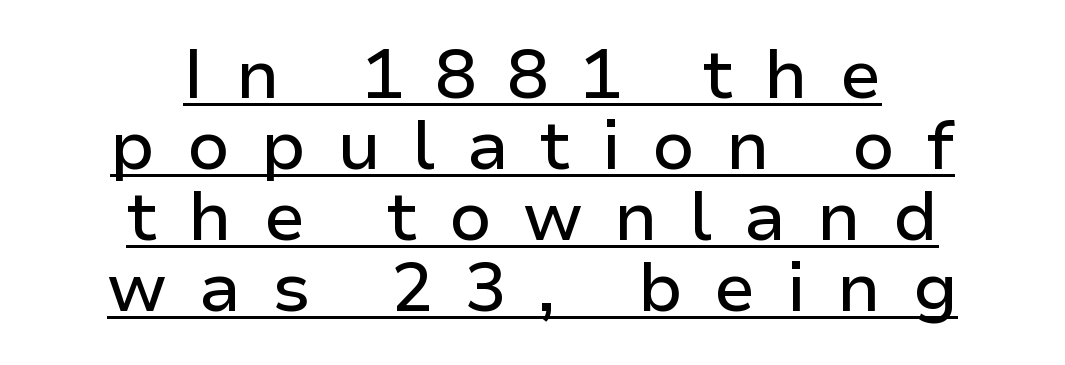
{"serif": "no", "italic": "no", "width": "normal", "stroke_contrast": "low", "x_height": "medium", "monospaced": "no", "underline": "yes", "align": "center", "line_spacing": "tight", "line_spacing_ratio": 1.03, "letter_spacing": "wide", "letter_spacing_em": 0.45, "glyph_px": 69}
